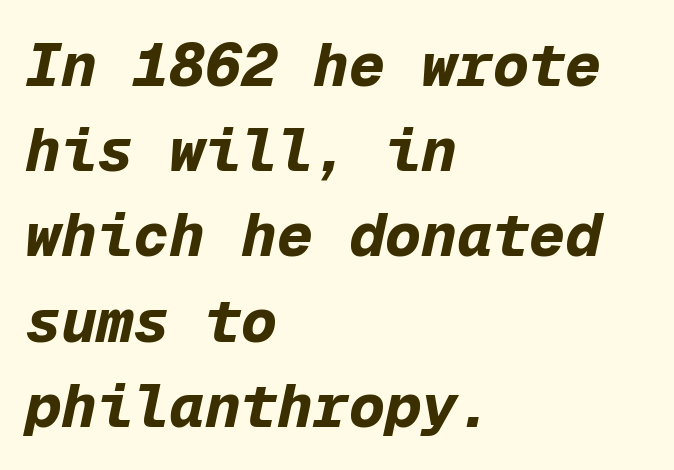
Q: Is the text bold? A: Yes.
Q: Is the text italic (slanted)? A: Yes, it leans right by about 12 degrees.
Q: Is the text underlined? A: No.
Q: How is the paragraph aligned? A: Left-aligned.
Q: Is the spacing between letters normal or unusually wide? A: Normal.
Q: Is the spacing between lines tight, normal or loose? A: Normal.
Q: Width (condensed, normal, or wide)? A: Normal.
Q: Stroke contrast? A: Low.
Q: x-height? A: Medium.
Q: Monospaced? A: Yes.
